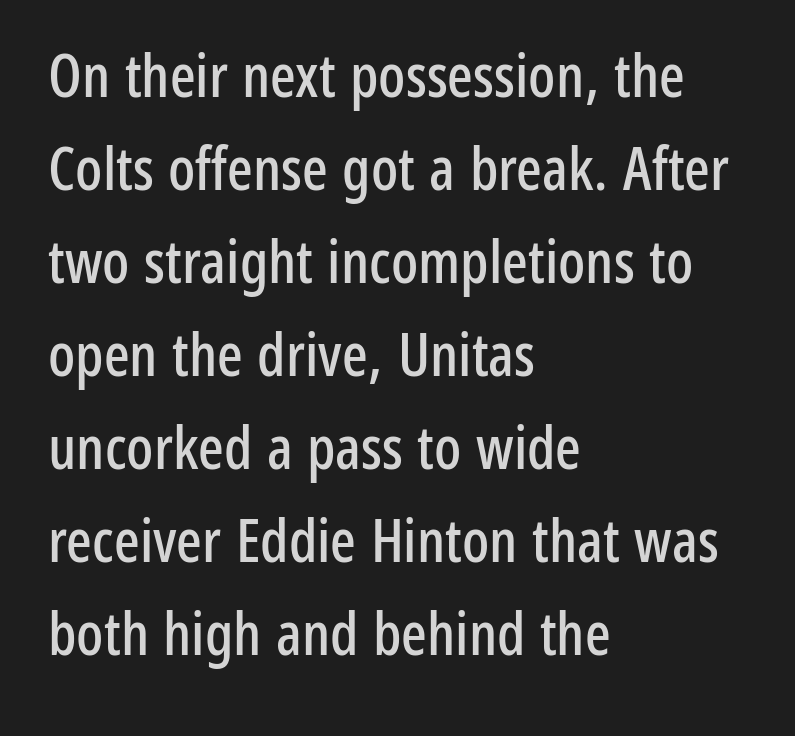
Varying glyph widths throughout — classic text-font behaviour. Ascenders rise straight up at ninety degrees. Bare-footed words on every line. Alignment: flush left. This is sans-serif lettering, the kind often seen on screens and signage.
